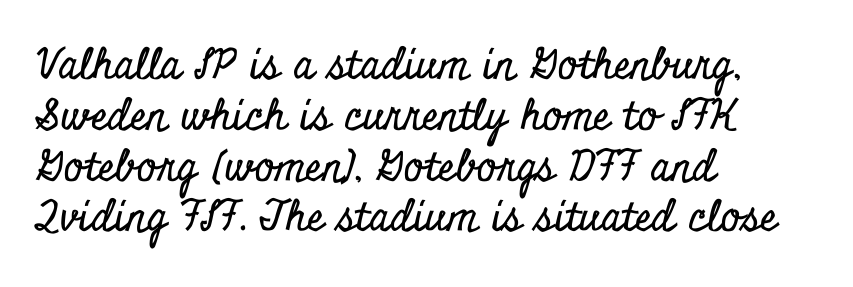
Observe the serifs anchoring each vertical stroke in this sample. Looks like regular typesetting: each glyph gets only the width it needs. Has an underline been added? It has not. In CSS terms this would be text-align: left.
